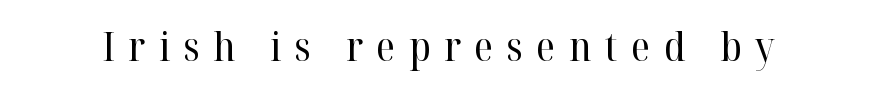
A serif font was chosen for this passage. Observe the wide spacing: letters keep a clear distance from each other. Note the varied advance widths — an 'i' is clearly narrower than an 'm'. Is this a heavy cut? Hardly; it is regular or lighter. No italicization has been applied; the sample stays upright. Quick note: underline off.
